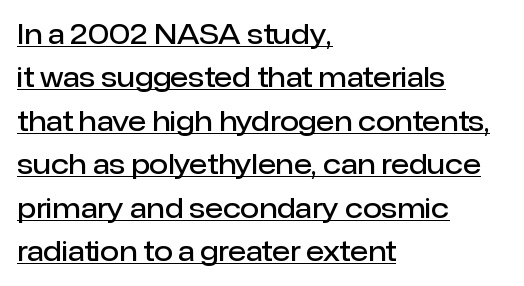
Q: Is the text bold? A: Semi-bold.
Q: Is the text italic (slanted)? A: No, it is upright.
Q: Is the text underlined? A: Yes.
Q: How is the paragraph aligned? A: Left-aligned.
Q: Is the spacing between letters normal or unusually wide? A: Normal.
Q: Is the spacing between lines tight, normal or loose? A: Normal.
